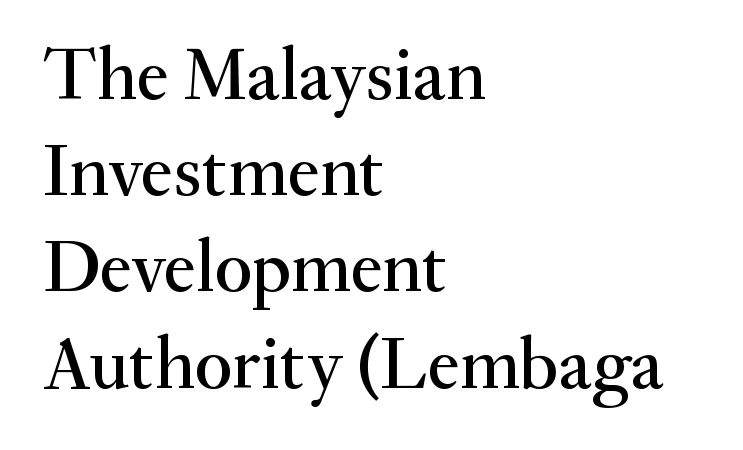
The image shows 74 px serif type, upright; set left-aligned, normal line spacing (1.3x), normal letter spacing, not underlined; medium stroke contrast and a small x-height.
